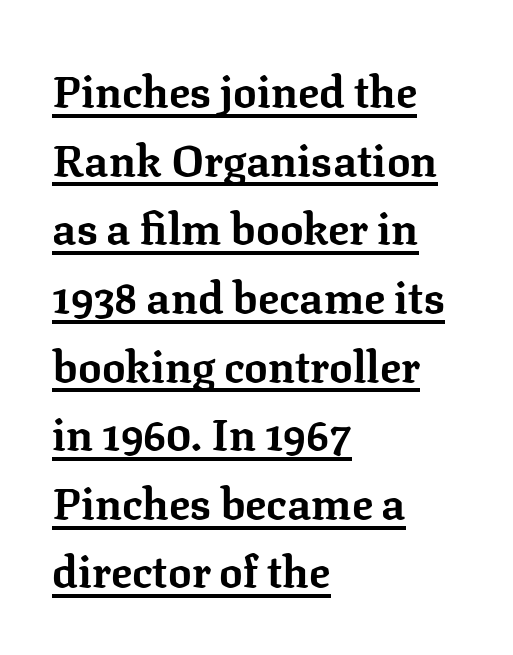
The image shows 44 px bold serif type, upright; set left-aligned, normal line spacing (1.56x), normal letter spacing, underlined; low stroke contrast and a medium x-height.
